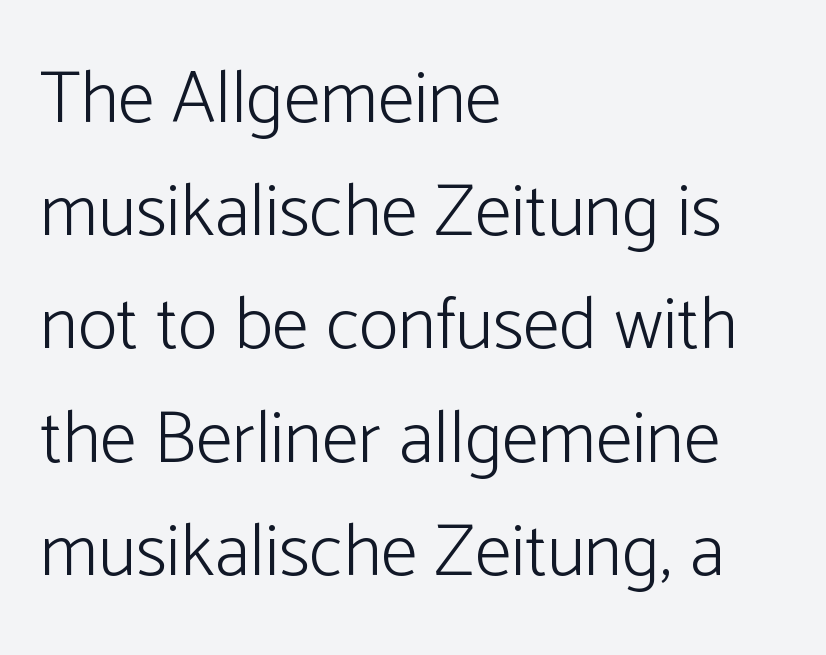
The image shows 74 px light sans-serif type, upright; set left-aligned, normal line spacing (1.53x), normal letter spacing, not underlined; low stroke contrast and a medium x-height.
